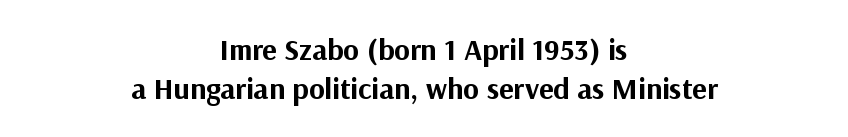
The image shows 30 px bold sans-serif type, upright; set centered, normal line spacing (1.3x), normal letter spacing, not underlined; medium stroke contrast and a medium x-height.
